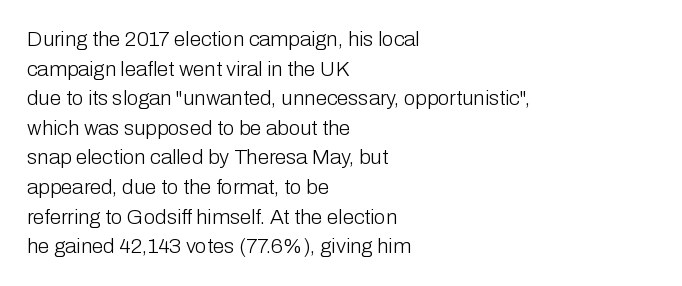
Q: Is the text bold? A: No.
Q: Is the text italic (slanted)? A: No, it is upright.
Q: Is the text underlined? A: No.
Q: How is the paragraph aligned? A: Left-aligned.
Q: Is the spacing between letters normal or unusually wide? A: Normal.
Q: Is the spacing between lines tight, normal or loose? A: Normal.
